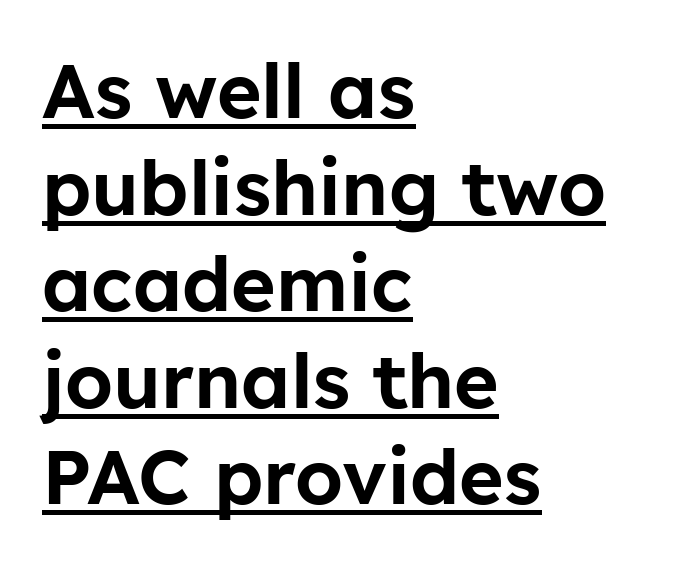
The image shows 76 px sans-serif type, upright; set left-aligned, normal line spacing (1.27x), normal letter spacing, underlined; low stroke contrast and a medium x-height.
